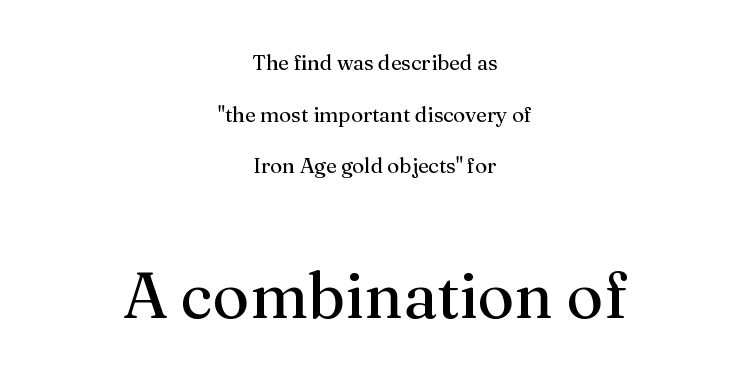
{"serif": "yes", "italic": "no", "bold": "no", "weight": "regular", "width": "normal", "stroke_contrast": "medium", "x_height": "medium", "monospaced": "no", "underline": "no", "align": "center", "line_spacing": "loose", "line_spacing_ratio": 2.46, "letter_spacing": "normal", "letter_spacing_em": 0.0, "larger_block": "second", "size_ratio": 3.05, "glyph_px": 64}
